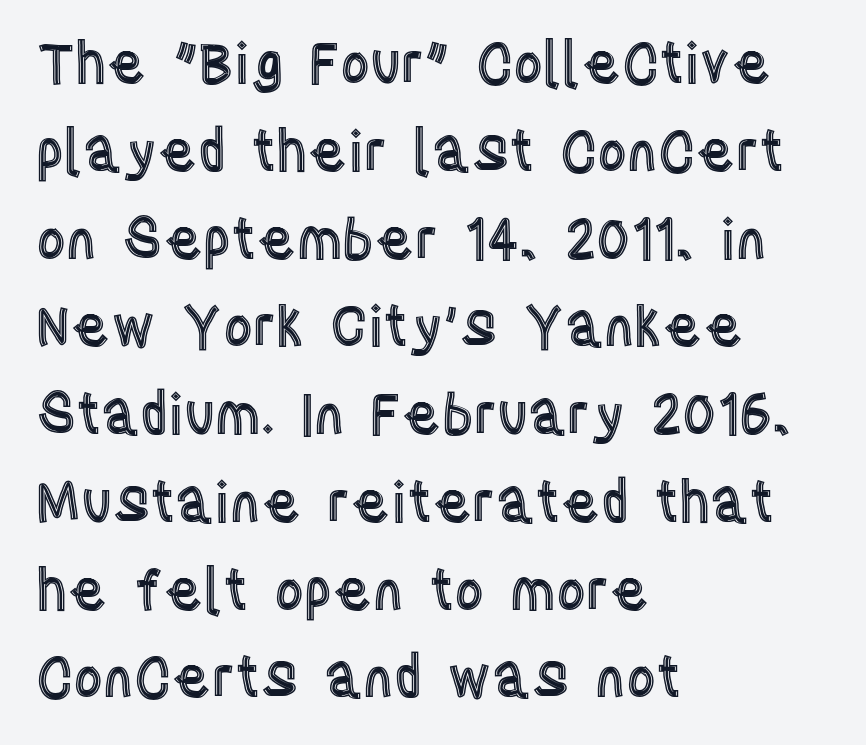
If you drew a ruler down the left edge, every line would touch it. Varying glyph widths throughout — classic text-font behaviour. The zone under the glyphs is completely vacant. Style check: upright.
